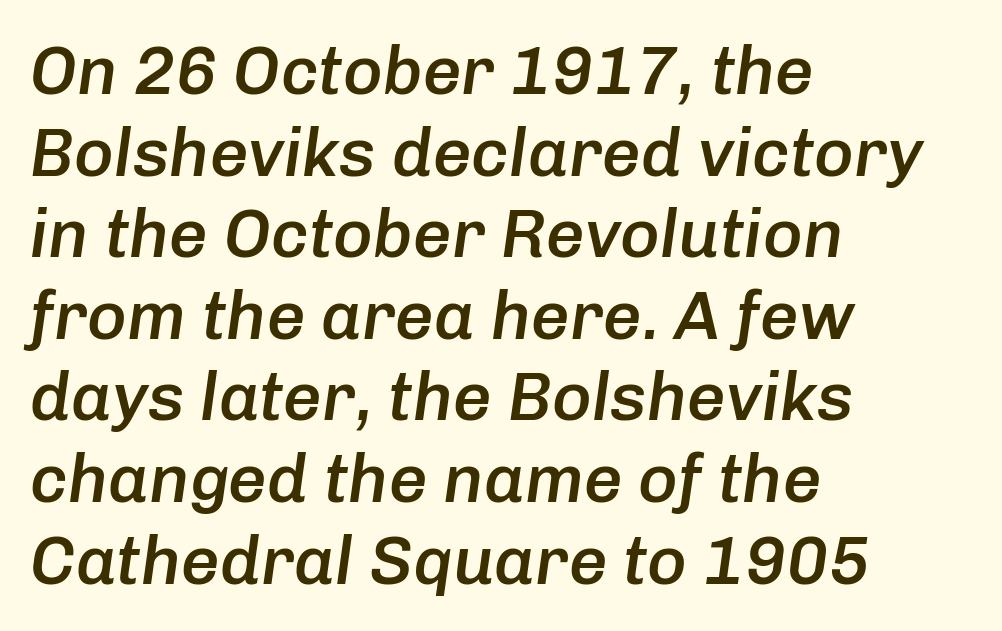
{"italic": "yes", "lean": "right", "slant_degrees": 8, "bold": "semi", "weight": "semibold", "width": "normal", "stroke_contrast": "low", "x_height": "medium", "monospaced": "no", "underline": "no", "align": "left", "line_spacing_ratio": 1.2, "letter_spacing": "normal", "letter_spacing_em": 0.0, "glyph_px": 68}
